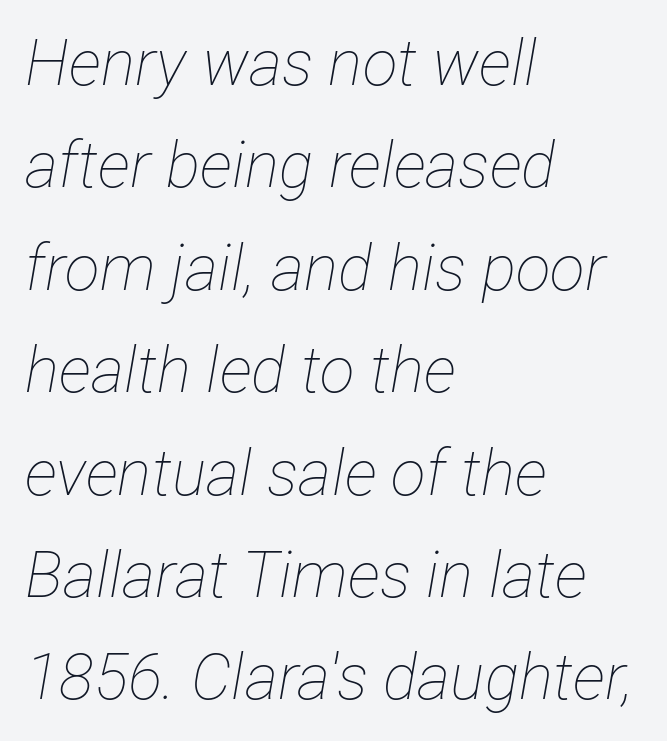
The lettering tilts uniformly, giving the passage an italic look. Rule under the text: the space is simply empty. The strokes carry an ordinary text weight at most. The tracking reads as untouched default to a designer's eye. Whoever set this chose a conventional vertical rhythm.
